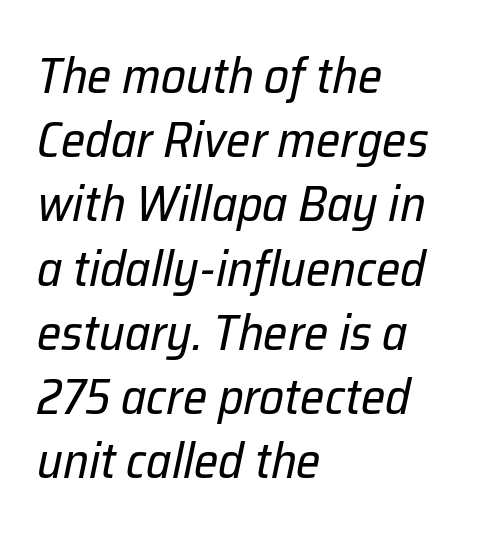
Q: Is the text bold? A: No.
Q: Is the text italic (slanted)? A: Yes, it leans right by about 12 degrees.
Q: Is the text underlined? A: No.
Q: How is the paragraph aligned? A: Left-aligned.
Q: Is the spacing between letters normal or unusually wide? A: Normal.
Q: Is the spacing between lines tight, normal or loose? A: Normal.
Q: Width (condensed, normal, or wide)? A: Normal.
Q: Stroke contrast? A: Low.
Q: x-height? A: Medium.
Q: Monospaced? A: No.
